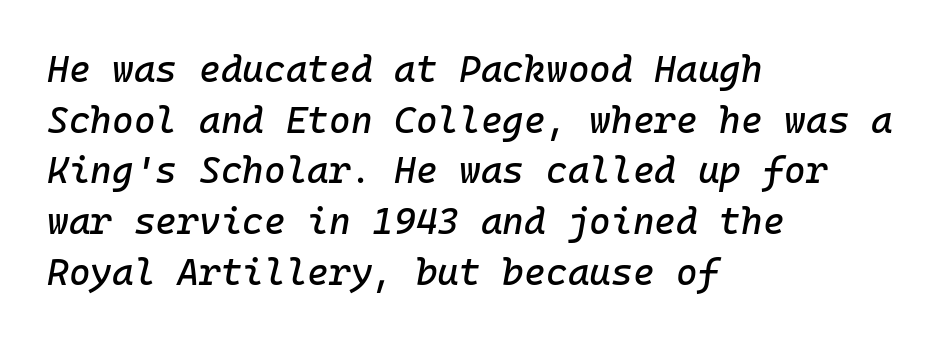
{"italic": "yes", "lean": "right", "slant_degrees": 10, "width": "normal", "stroke_contrast": "low", "x_height": "medium", "monospaced": "yes", "underline": "no", "align": "left", "line_spacing": "normal", "line_spacing_ratio": 1.37, "letter_spacing": "normal", "letter_spacing_em": 0.0, "glyph_px": 37}
